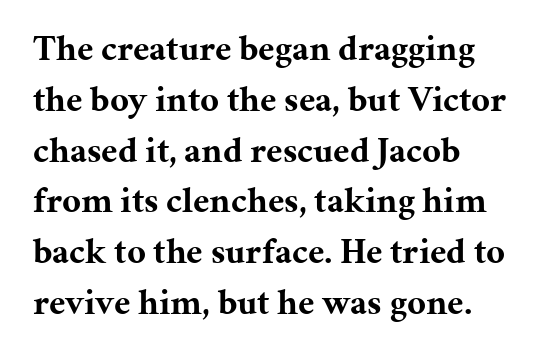
The letters stand upright; this is a roman face. Here the glyphs are tracked normally, forming tight word shapes. If you drew a ruler down the left edge, every line would touch it. I'd call this a serif setting — the letters wear small feet.
